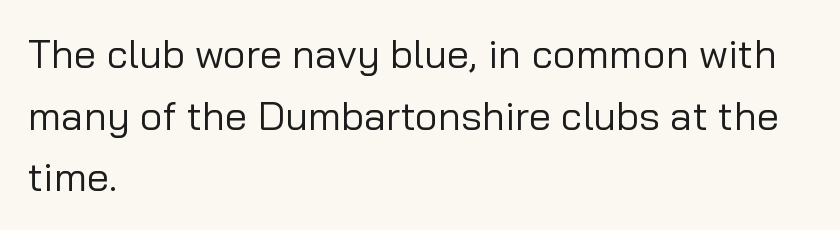
The image shows 40 px regular-weight sans-serif type, upright; set left-aligned, normal line spacing (1.54x), normal letter spacing, not underlined; low stroke contrast and a medium x-height.
